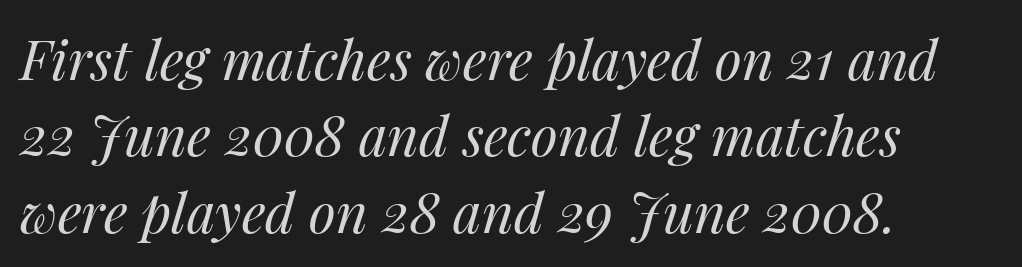
The image shows 55 px regular-weight type, italic (leaning right); set left-aligned, normal line spacing (1.39x), normal letter spacing, not underlined; medium stroke contrast and a medium x-height.
